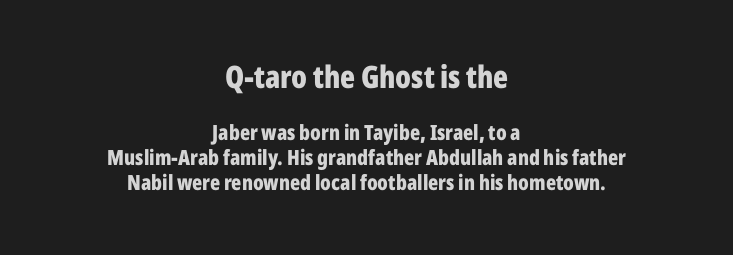
{"serif": "no", "italic": "no", "bold": "yes", "weight": "bold", "width": "condensed", "stroke_contrast": "low", "x_height": "medium", "monospaced": "no", "underline": "no", "align": "center", "line_spacing_ratio": 1.19, "letter_spacing": "normal", "letter_spacing_em": 0.0, "larger_block": "first", "size_ratio": 1.48, "glyph_px": 31}
